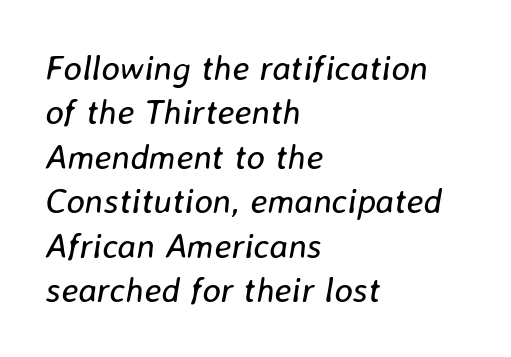
Q: Is the text bold? A: No.
Q: Is the text italic (slanted)? A: Yes, it leans right by about 8 degrees.
Q: Is the text underlined? A: No.
Q: How is the paragraph aligned? A: Left-aligned.
Q: Is the spacing between letters normal or unusually wide? A: Normal.
Q: Is the spacing between lines tight, normal or loose? A: Normal.
Q: Width (condensed, normal, or wide)? A: Normal.
Q: Stroke contrast? A: Low.
Q: x-height? A: Medium.
Q: Monospaced? A: No.
